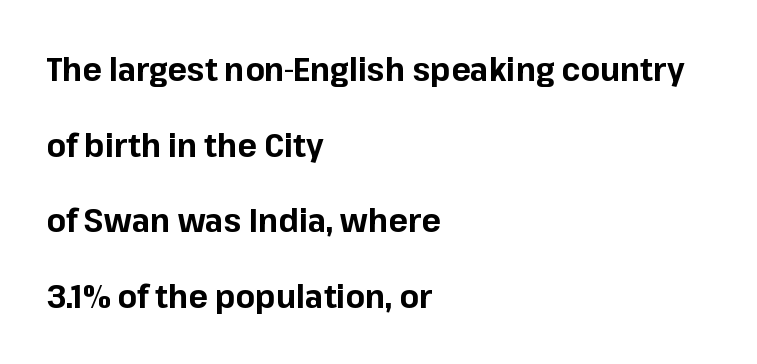
What weight is shown? A full bold with thick strokes. The passage shown stacks its lines with a broad gap. Compared with a centered layout, this one pins lines to the left instead. Tracking value appears to be zero — textbook default spacing. The specimen omits any rule beneath the text block's lines. The letters stand upright; this is a roman face.
